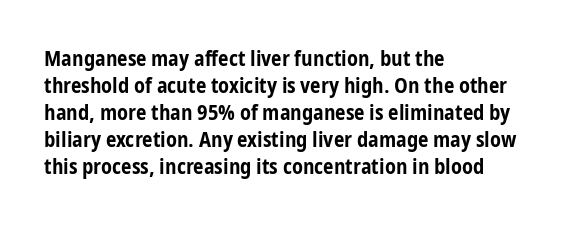
The space directly below the letters is spotless. In terms of leading, this rendering sits right in the middle. Notice how the stems are strictly vertical — no italics here. Honestly, the letter spacing is just normal — you wouldn't notice it. Typesetter's note: full bold, strokes at maximum text heaviness.
